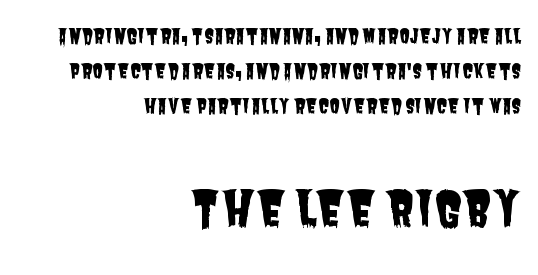
Inter-character spacing is left at the font's built-in metrics. Nobody drew a line under any word here. Typographically, this falls in the sans-serif category. Here the second block reads like a headline and the first like body copy.
